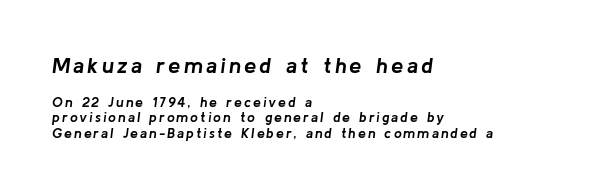
{"italic": "yes", "lean": "right", "slant_degrees": 8, "bold": "yes", "underline": "no", "align": "left", "line_spacing": "tight", "line_spacing_ratio": 1.08, "larger_block": "first", "size_ratio": 1.57, "glyph_px": 22}
